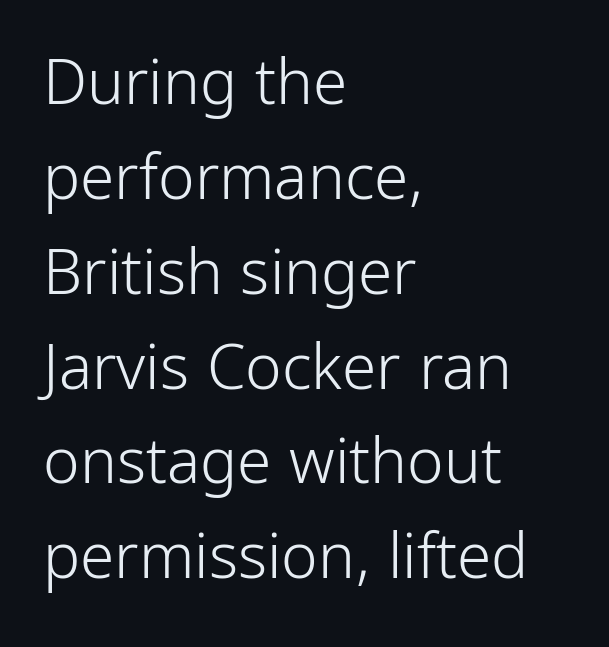
Q: Is the text bold? A: No.
Q: Is the text italic (slanted)? A: No, it is upright.
Q: Is the typeface a serif or a sans-serif typeface? A: Sans-serif.
Q: Is the text underlined? A: No.
Q: How is the paragraph aligned? A: Left-aligned.
Q: Is the spacing between letters normal or unusually wide? A: Normal.
Q: Is the spacing between lines tight, normal or loose? A: Normal.
Q: Width (condensed, normal, or wide)? A: Condensed.
Q: Stroke contrast? A: Low.
Q: x-height? A: Medium.
Q: Monospaced? A: No.
